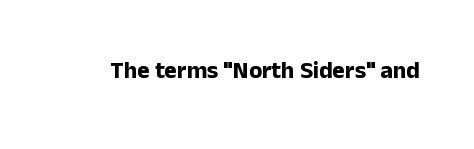
{"italic": "no", "bold": "yes", "underline": "no", "letter_spacing": "normal", "letter_spacing_em": 0.0, "glyph_px": 24}
